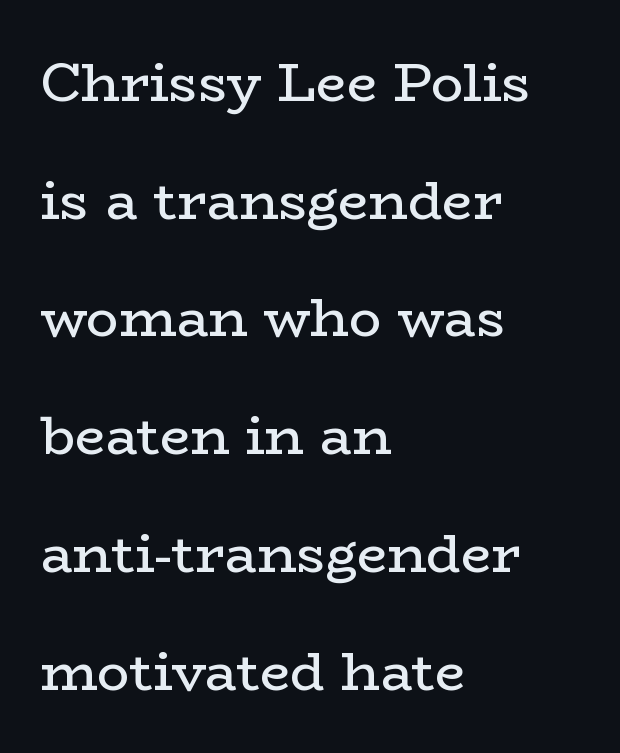
The image shows 54 px regular-weight, wide serif type, upright; set left-aligned, loose line spacing (2.18x), normal letter spacing, not underlined; low stroke contrast and a medium x-height.
